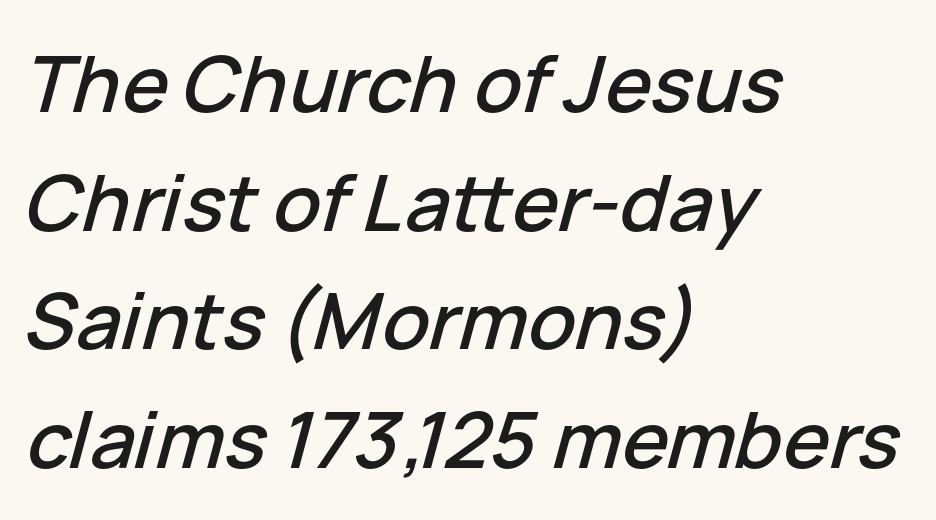
Proportional: the letters do not fall into vertical columns. The rendering keeps characters at their native spacing. Looking at the ascenders, they clearly lean. Where is the straight margin? On the left. This sample keeps an unexceptional amount of space between lines.
